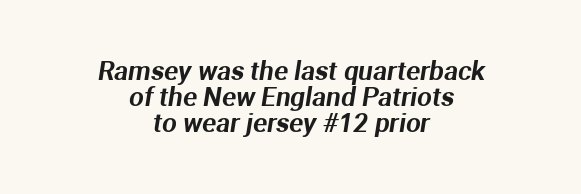
Anything drawn beneath the words? Only blank space. The vertical gap from one line to the next is small. Does extra space separate the letters? No, they use regular spacing. This rendering uses center alignment, leaving both contours irregular but symmetric.
